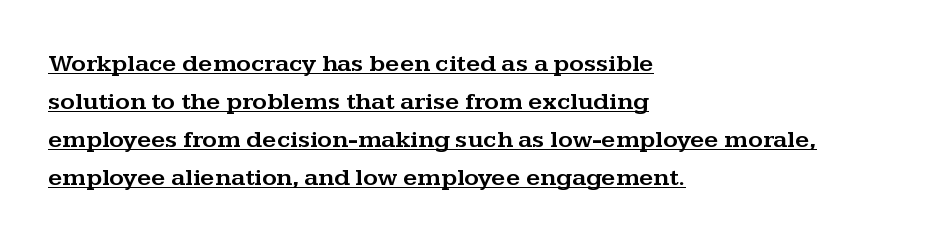
Horizontal alignment here is leftward, the default for most running prose. A normal amount of white space separates one row of letters from the next. Like a heading marked for emphasis, these lines bear an underscore. Each word holds together tightly as a unit, with standard inter-letter gaps. Notice how the stems are strictly vertical — no italics here.
